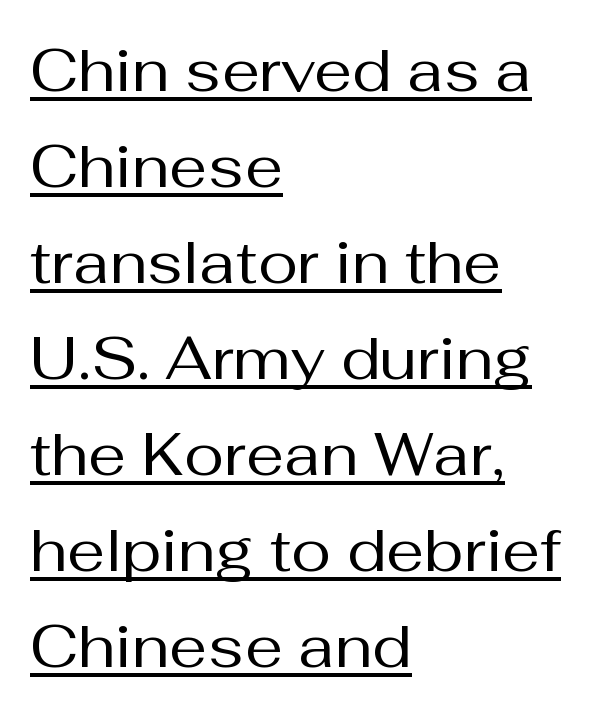
Normally led — the rows are evenly, conventionally spaced. The passage shown is typeset with a sans-serif family. Looks like regular typesetting: each glyph gets only the width it needs. Nope, not italic — everything's standing straight. Notice how a bar underscores the lettering throughout.
